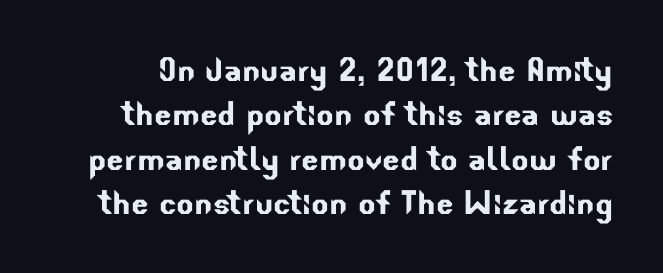
{"serif": "no", "width": "normal", "stroke_contrast": "low", "x_height": "small", "monospaced": "no", "underline": "no", "line_spacing": "tight", "line_spacing_ratio": 1.08, "letter_spacing": "normal", "letter_spacing_em": 0.0, "glyph_px": 41}
